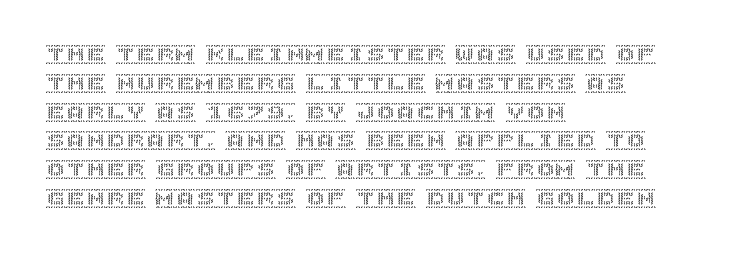
{"italic": "no", "underline": "no", "align": "left", "line_spacing": "normal", "line_spacing_ratio": 1.44, "letter_spacing": "normal", "letter_spacing_em": 0.0, "glyph_px": 20}
